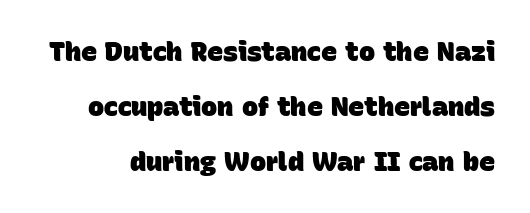
{"bold": "yes", "underline": "no", "line_spacing": "loose", "line_spacing_ratio": 2.03, "letter_spacing": "normal", "letter_spacing_em": 0.0, "glyph_px": 27}
